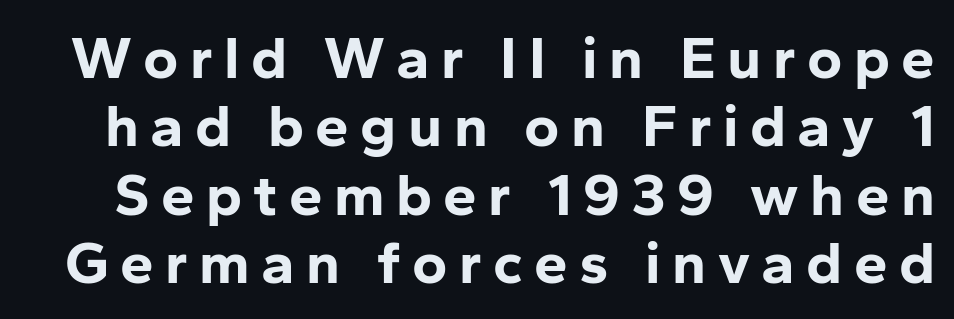
The image shows 60 px bold sans-serif type, upright; set tight line spacing (1.14x), not underlined; low stroke contrast and a medium x-height.
